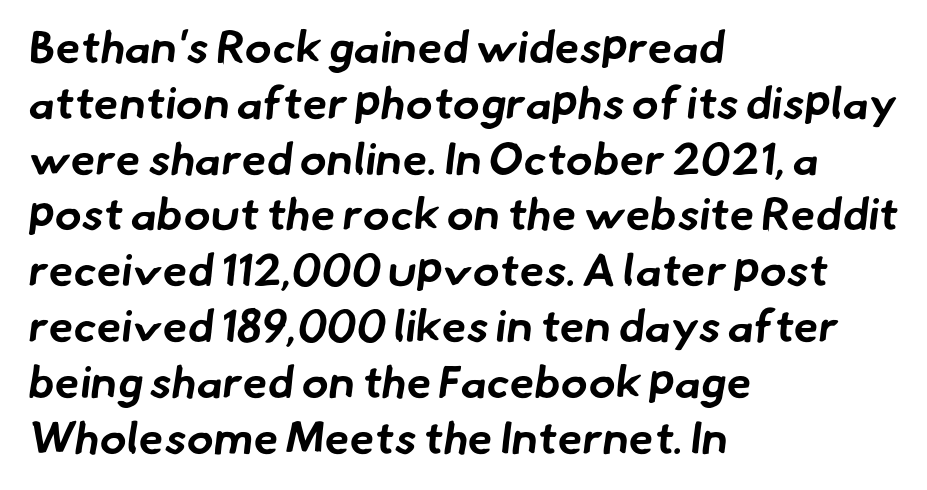
The image shows 45 px bold sans-serif type; set left-aligned, line spacing 1.24x, normal letter spacing, not underlined; low stroke contrast and a small x-height.
